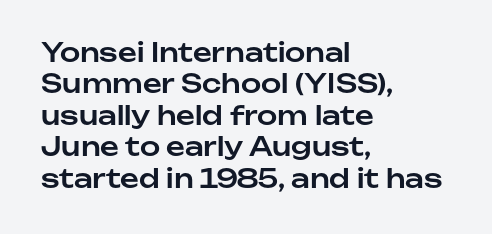
Tracking value appears to be zero — textbook default spacing. Rendered with straight, roman letterforms. Short and long lines alike share a common starting point at left. A bare baseline throughout the passage.
